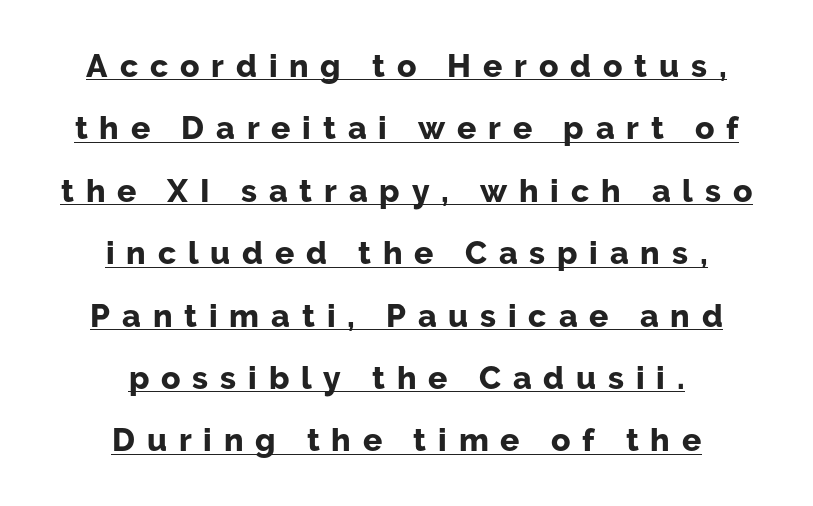
The image shows 32 px bold sans-serif type, upright; set centered, loose line spacing (1.95x), unusually wide letter spacing (+0.37 em), underlined; low stroke contrast and a medium x-height.
